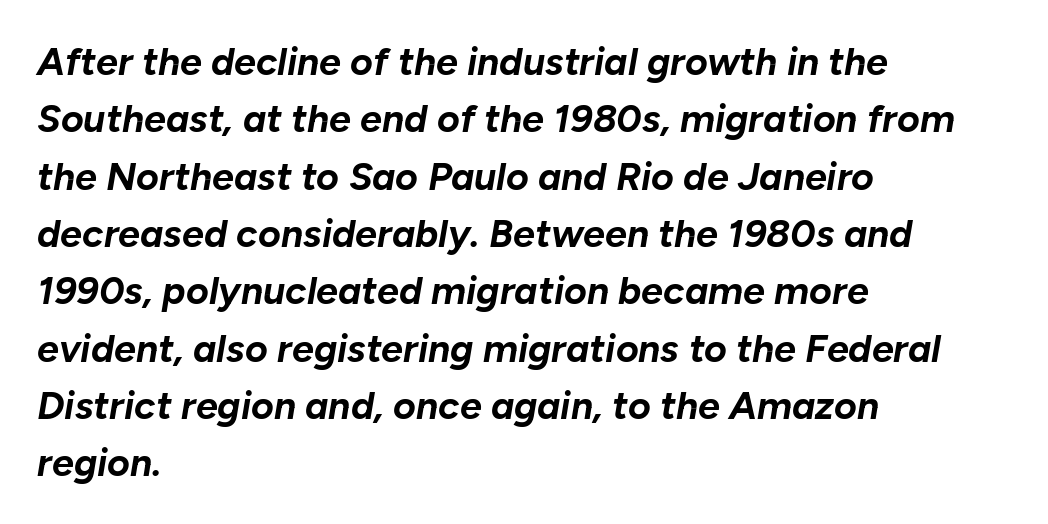
Q: Is the text bold? A: Yes.
Q: Is the text italic (slanted)? A: Yes, it leans right by about 10 degrees.
Q: Is the text underlined? A: No.
Q: How is the paragraph aligned? A: Left-aligned.
Q: Is the spacing between letters normal or unusually wide? A: Normal.
Q: Is the spacing between lines tight, normal or loose? A: Normal.
Q: Width (condensed, normal, or wide)? A: Normal.
Q: Stroke contrast? A: Low.
Q: x-height? A: Medium.
Q: Monospaced? A: No.
